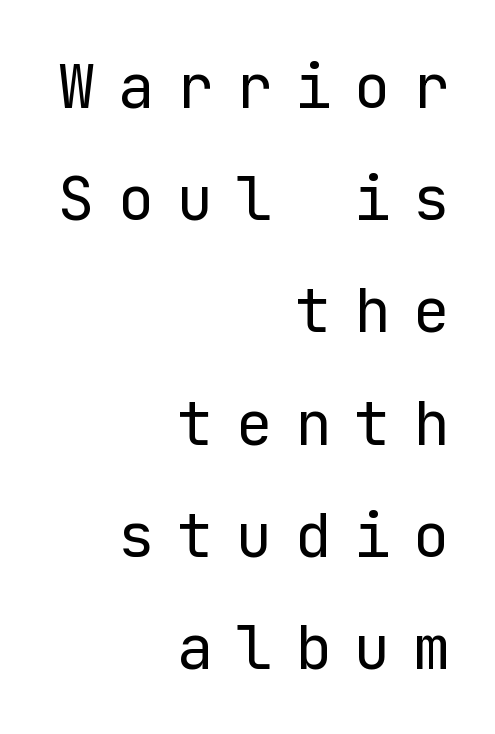
Q: Is the text bold? A: No.
Q: Is the text italic (slanted)? A: No, it is upright.
Q: Is the typeface a serif or a sans-serif typeface? A: Sans-serif.
Q: Is the text underlined? A: No.
Q: How is the paragraph aligned? A: Right-aligned.
Q: Is the spacing between letters normal or unusually wide? A: Unusually wide.
Q: Width (condensed, normal, or wide)? A: Normal.
Q: Stroke contrast? A: Low.
Q: x-height? A: Medium.
